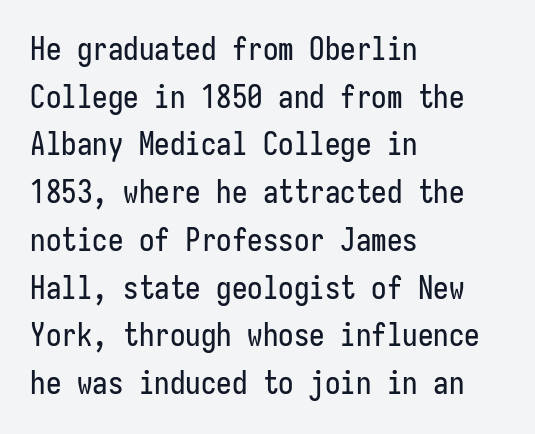
Q: Is the text italic (slanted)? A: No, it is upright.
Q: Is the typeface a serif or a sans-serif typeface? A: Sans-serif.
Q: Is the text underlined? A: No.
Q: How is the paragraph aligned? A: Left-aligned.
Q: Is the spacing between letters normal or unusually wide? A: Normal.
Q: Is the spacing between lines tight, normal or loose? A: Normal.
Q: Width (condensed, normal, or wide)? A: Condensed.
Q: Stroke contrast? A: Low.
Q: x-height? A: Medium.
Q: Monospaced? A: Yes.
